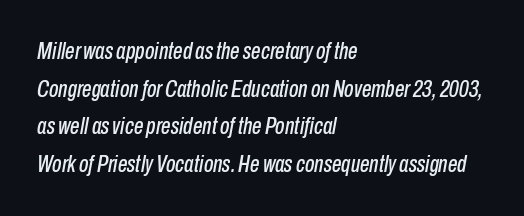
Students, observe: this is what conventionally led text looks like. The zone under the glyphs is completely vacant. A student would call this left alignment; a typographer would say flush left, rag right. Slant detected: the letters are inclined. Each word holds together tightly as a unit, with standard inter-letter gaps.
